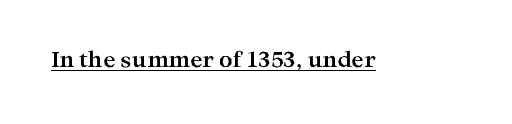
The image shows 21 px bold type, upright; set normal letter spacing, underlined.
